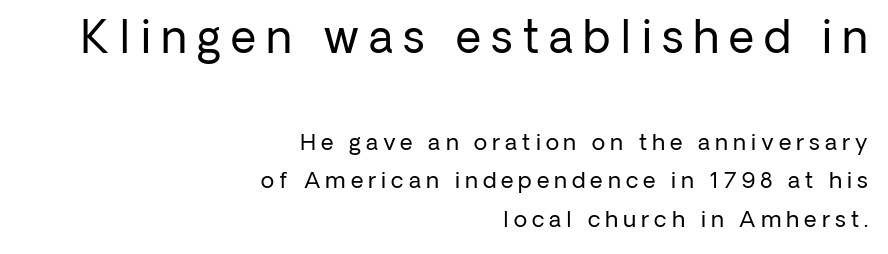
The image shows 44 px regular-weight sans-serif type, upright; set right-aligned, line spacing 1.76x, unusually wide letter spacing (+0.23 em), not underlined; the first (top) block is 2.0x larger; low stroke contrast and a medium x-height.
